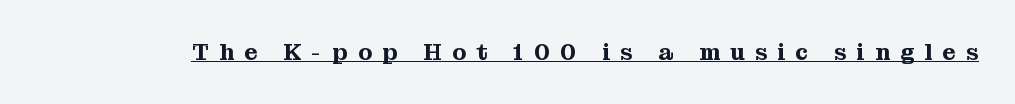
Q: Is the text italic (slanted)? A: No, it is upright.
Q: Is the text underlined? A: Yes.
Q: Is the spacing between letters normal or unusually wide? A: Unusually wide.
